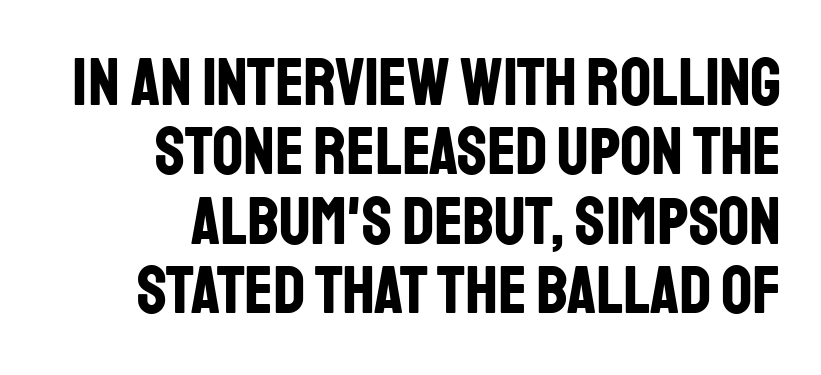
The image shows 68 px bold, condensed sans-serif type, upright; set right-aligned, tight line spacing (1.02x), normal letter spacing, not underlined; low stroke contrast and a large x-height.
